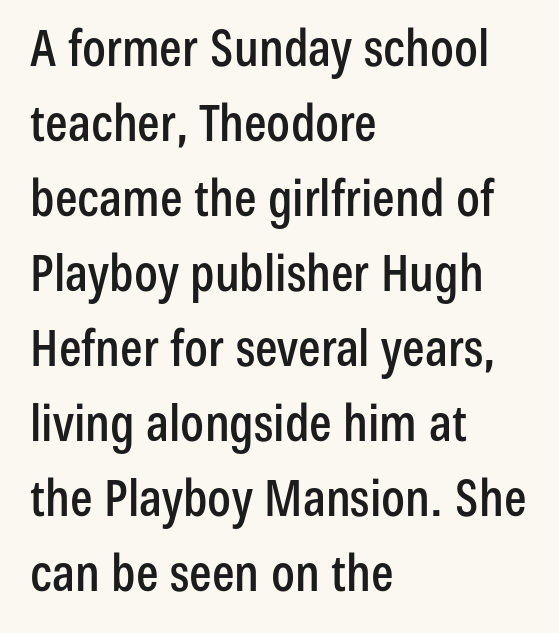
The image shows 50 px condensed sans-serif type, upright; set left-aligned, normal line spacing (1.5x), normal letter spacing, not underlined; low stroke contrast and a medium x-height.
